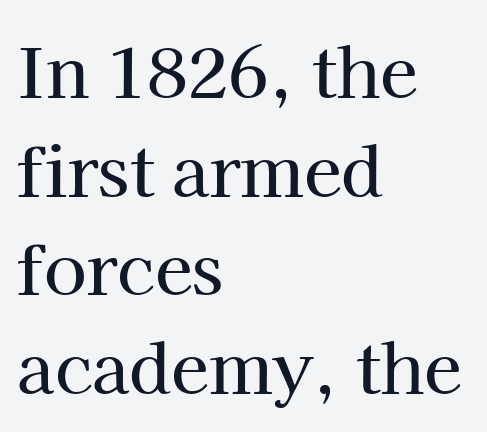
The image shows 69 px serif type, upright; set left-aligned, normal line spacing (1.43x), normal letter spacing, not underlined; high stroke contrast and a medium x-height.
